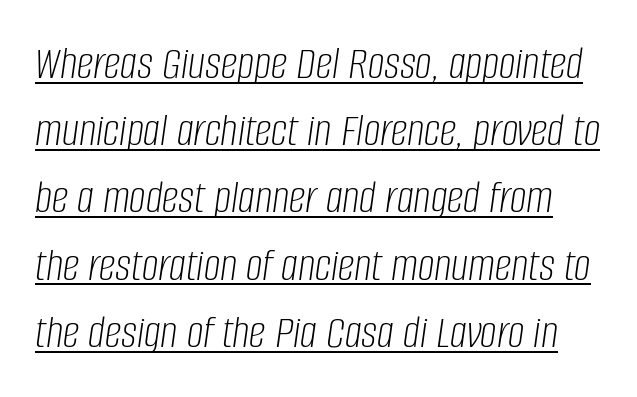
The designer left line spacing at the default. The weight tops out at a normal text grade. A typesetter would call this proportional, since set widths differ per character. The font's italic variant was chosen for this text. Standard letterfit; no display-style spreading of the glyphs. A rule runs beneath these lines of type.
